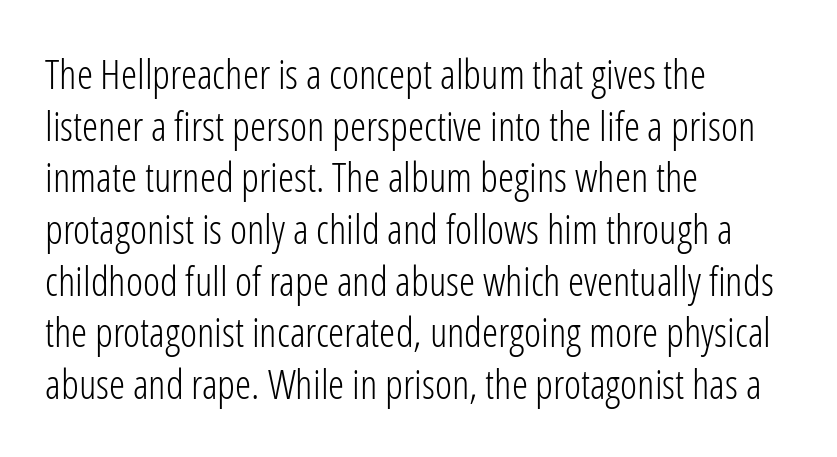
The image shows 41 px light, condensed sans-serif type, upright; set left-aligned, normal line spacing (1.26x), normal letter spacing, not underlined; low stroke contrast and a medium x-height.
